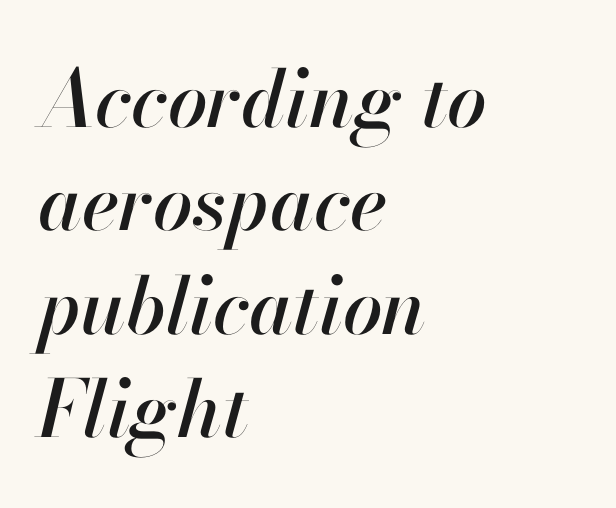
Notice how descenders clear the ascenders below comfortably — that's standard leading. These lines were composed using italics. Layout note: lines flush left. Descenders are the only things crossing below the line. Proportional: the letters do not fall into vertical columns. Observe the ordinary spacing: letters are neighbours, not strangers.
